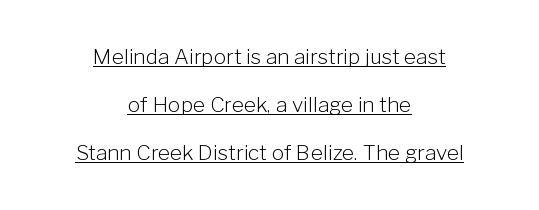
{"italic": "no", "bold": "no", "underline": "yes", "align": "center", "line_spacing": "loose", "line_spacing_ratio": 2.29, "letter_spacing": "normal", "letter_spacing_em": 0.0, "glyph_px": 21}
